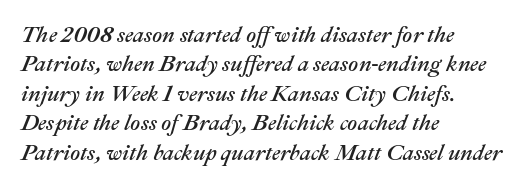
{"italic": "yes", "lean": "right", "slant_degrees": 22, "underline": "no", "align": "left", "line_spacing": "normal", "line_spacing_ratio": 1.34, "letter_spacing": "normal", "letter_spacing_em": 0.0, "glyph_px": 22}
